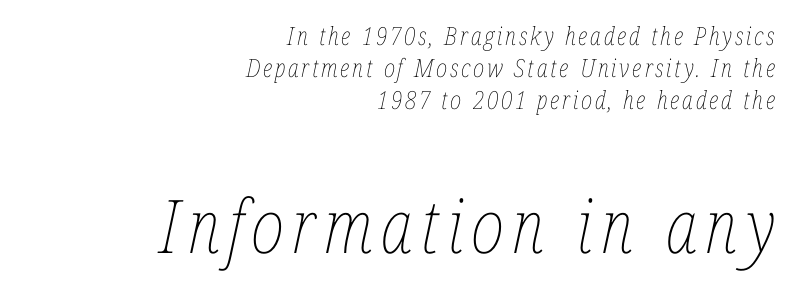
{"italic": "yes", "lean": "right", "slant_degrees": 12, "bold": "no", "weight": "thin", "width": "condensed", "stroke_contrast": "low", "x_height": "medium", "monospaced": "no", "underline": "no", "align": "right", "line_spacing": "normal", "line_spacing_ratio": 1.28, "larger_block": "second", "size_ratio": 2.96, "glyph_px": 74}
